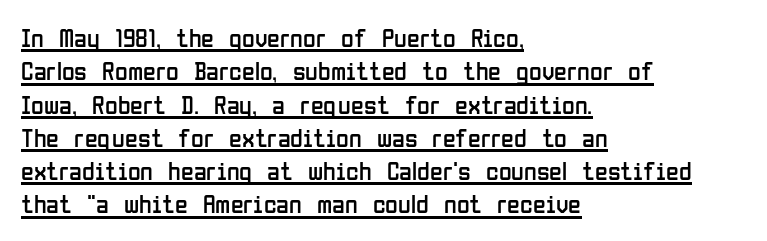
{"italic": "no", "bold": "no", "underline": "yes", "align": "left", "line_spacing": "normal", "line_spacing_ratio": 1.28, "letter_spacing": "normal", "letter_spacing_em": 0.0, "glyph_px": 26}
